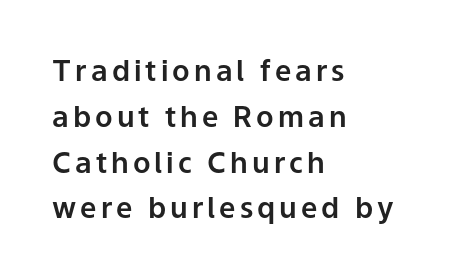
Q: Is the text italic (slanted)? A: No, it is upright.
Q: Is the typeface a serif or a sans-serif typeface? A: Sans-serif.
Q: Is the text underlined? A: No.
Q: How is the paragraph aligned? A: Left-aligned.
Q: Is the spacing between lines tight, normal or loose? A: Normal.
Q: Width (condensed, normal, or wide)? A: Normal.
Q: Stroke contrast? A: Low.
Q: x-height? A: Medium.
Q: Monospaced? A: No.
